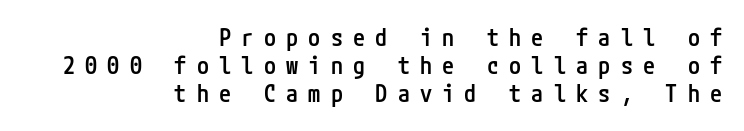
Each glyph is drawn with semibold strokes, heavier than normal yet not fully bold. A typesetter would mark this as roman, not italic. Line ends are locked; line starts wander. The foot of each line stays bare and open.
